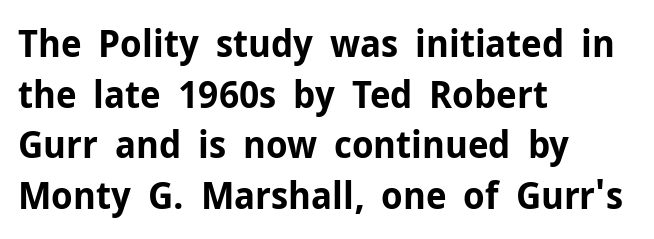
Q: Is the text bold? A: Yes.
Q: Is the text italic (slanted)? A: No, it is upright.
Q: Is the typeface a serif or a sans-serif typeface? A: Sans-serif.
Q: Is the text underlined? A: No.
Q: How is the paragraph aligned? A: Left-aligned.
Q: Is the spacing between letters normal or unusually wide? A: Normal.
Q: Is the spacing between lines tight, normal or loose? A: Normal.
Q: Width (condensed, normal, or wide)? A: Normal.
Q: Stroke contrast? A: Low.
Q: x-height? A: Medium.
Q: Monospaced? A: No.
